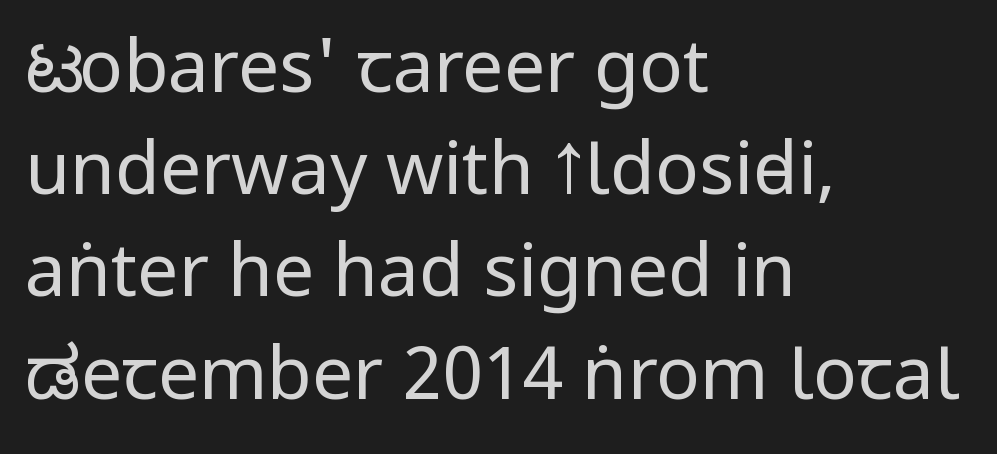
The image shows 73 px regular-weight, condensed sans-serif type, upright; set left-aligned, normal line spacing (1.4x), normal letter spacing, not underlined; low stroke contrast and a large x-height.
